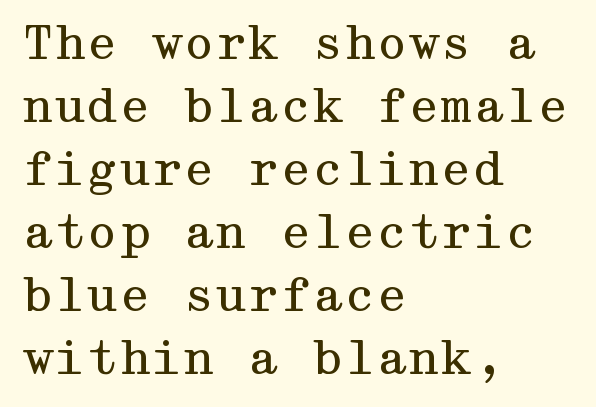
A bare baseline throughout the passage. No italicization has been applied; the sample stays upright. The lines in this sample share a left origin and differ only in where they stop. On a weight scale, this lands at 450 or below. Compared with typical paragraphs, the rows here are spaced about the same. Letterform terminals end in serifs throughout the passage.
